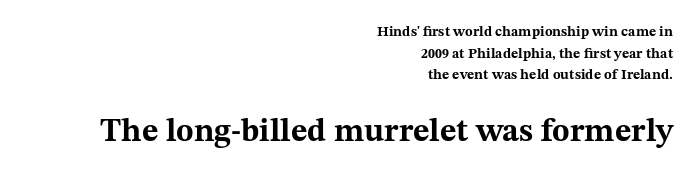
Q: Is the text bold? A: Yes.
Q: Is the text italic (slanted)? A: No, it is upright.
Q: Is the typeface a serif or a sans-serif typeface? A: Serif.
Q: Is the text underlined? A: No.
Q: How is the paragraph aligned? A: Right-aligned.
Q: Is the spacing between letters normal or unusually wide? A: Normal.
Q: Is the spacing between lines tight, normal or loose? A: Normal.
Q: Which block of text is set in a larger size, the first (top) or the second (bottom)? A: The second (bottom) one.
Q: Width (condensed, normal, or wide)? A: Wide.
Q: Stroke contrast? A: Medium.
Q: x-height? A: Medium.
Q: Monospaced? A: No.
